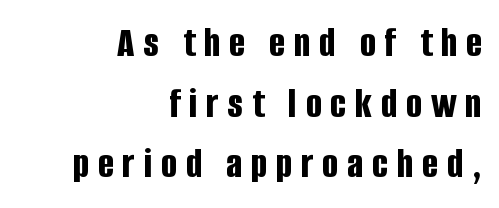
Where is the straight margin? On the right. Regarding leading, the lines here are spaced in the standard way. Rendered with straight, roman letterforms. How heavy is the stroke? Heavy — this is a bold. Spacing between characters has been opened up far beyond the box default. A typesetter would call this proportional, since set widths differ per character.
